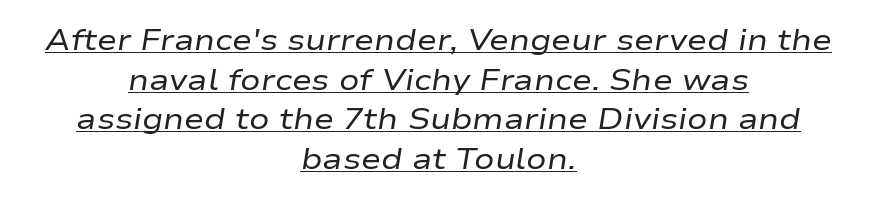
Q: Is the text bold? A: No.
Q: Is the text italic (slanted)? A: Yes, it leans right by about 9 degrees.
Q: Is the text underlined? A: Yes.
Q: How is the paragraph aligned? A: Centered.
Q: Is the spacing between letters normal or unusually wide? A: Normal.
Q: Is the spacing between lines tight, normal or loose? A: Normal.
Q: Width (condensed, normal, or wide)? A: Wide.
Q: Stroke contrast? A: Low.
Q: x-height? A: Medium.
Q: Monospaced? A: No.
